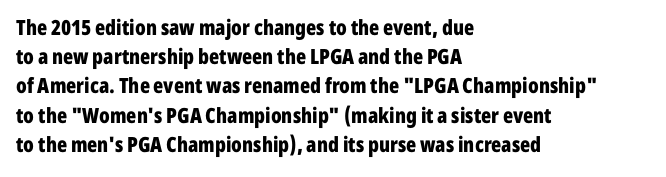
{"italic": "no", "bold": "yes", "underline": "no", "align": "left", "line_spacing": "normal", "line_spacing_ratio": 1.39, "letter_spacing": "normal", "letter_spacing_em": 0.0, "glyph_px": 21}
